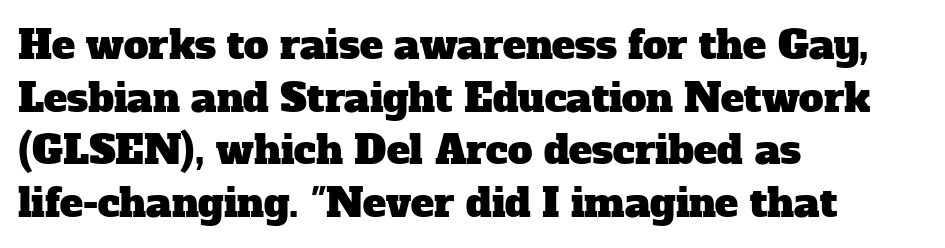
Q: Is the typeface a serif or a sans-serif typeface? A: Serif.
Q: Is the text underlined? A: No.
Q: How is the paragraph aligned? A: Left-aligned.
Q: Is the spacing between letters normal or unusually wide? A: Normal.
Q: Is the spacing between lines tight, normal or loose? A: Normal.
Q: Width (condensed, normal, or wide)? A: Normal.
Q: Stroke contrast? A: Low.
Q: x-height? A: Medium.
Q: Monospaced? A: No.
